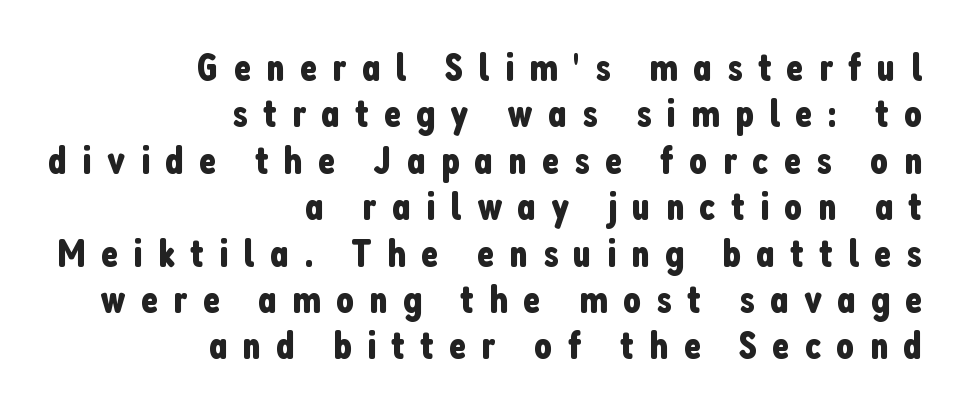
This rendering employs a face without finishing strokes, i.e., a sans-serif. Looks like regular typesetting: each glyph gets only the width it needs. These lines stack with their right ends in a neat column. A typesetter would call this heavily tracked-out type. Check under the words: just untouched page. This sample uses an upright cut, with every glyph sitting square on the baseline.
